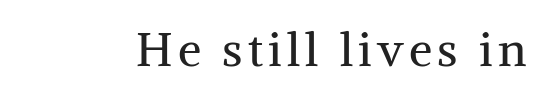
The image shows 47 px regular-weight serif type, upright; set not underlined; medium stroke contrast and a medium x-height.
